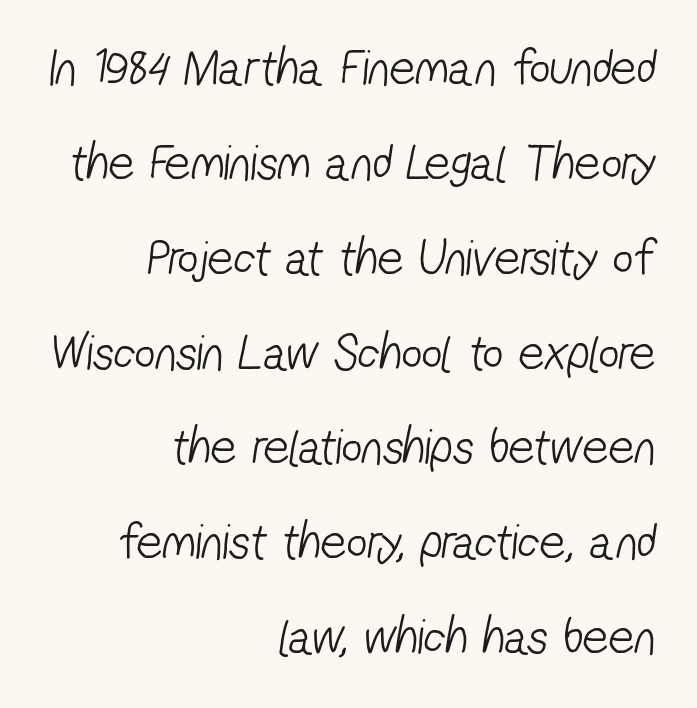
The image shows 51 px light, condensed sans-serif type; set right-aligned, line spacing 1.86x, normal letter spacing, not underlined; low stroke contrast and a medium x-height.
